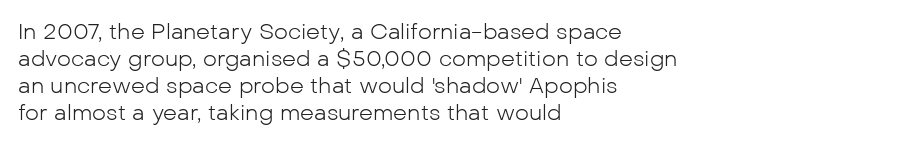
{"italic": "no", "bold": "no", "underline": "no", "align": "left", "line_spacing_ratio": 1.22, "letter_spacing": "normal", "letter_spacing_em": 0.0, "glyph_px": 22}
